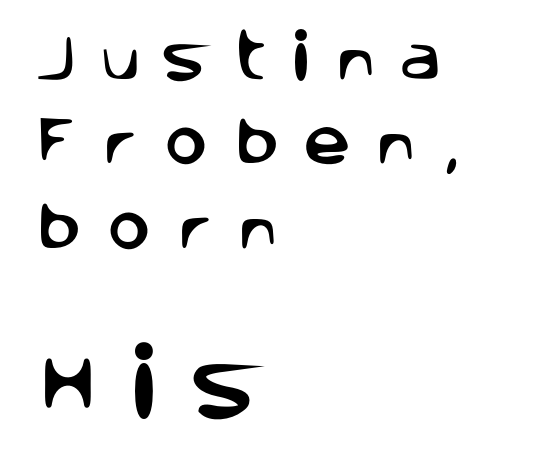
{"serif": "no", "italic": "no", "width": "normal", "stroke_contrast": "low", "x_height": "large", "monospaced": "no", "underline": "no", "align": "left", "line_spacing": "normal", "line_spacing_ratio": 1.59, "letter_spacing": "wide", "letter_spacing_em": 0.45, "larger_block": "second", "size_ratio": 1.49, "glyph_px": 79}
